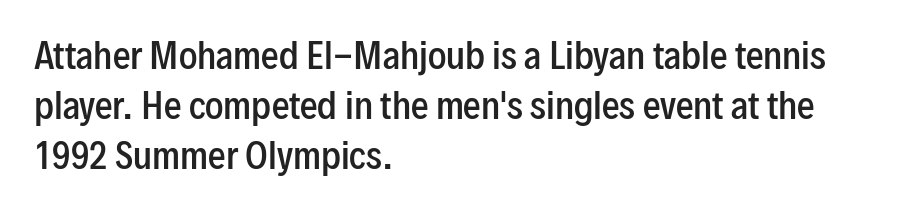
{"serif": "no", "italic": "no", "bold": "semi", "weight": "semibold", "width": "condensed", "stroke_contrast": "low", "x_height": "medium", "monospaced": "no", "underline": "no", "align": "left", "line_spacing": "normal", "line_spacing_ratio": 1.43, "letter_spacing": "normal", "letter_spacing_em": 0.0, "glyph_px": 35}
